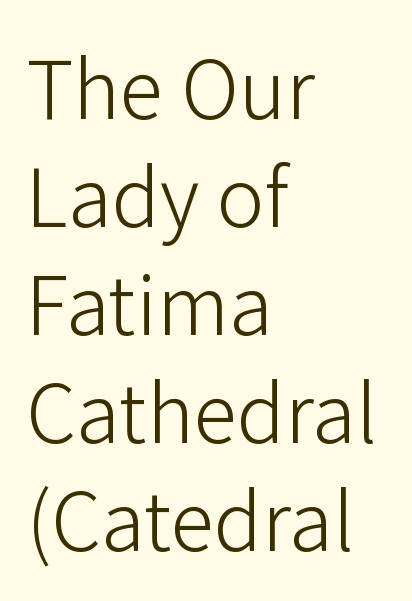
Q: Is the text bold? A: No.
Q: Is the text italic (slanted)? A: No, it is upright.
Q: Is the typeface a serif or a sans-serif typeface? A: Sans-serif.
Q: Is the text underlined? A: No.
Q: How is the paragraph aligned? A: Left-aligned.
Q: Is the spacing between letters normal or unusually wide? A: Normal.
Q: Is the spacing between lines tight, normal or loose? A: Normal.
Q: Width (condensed, normal, or wide)? A: Normal.
Q: Stroke contrast? A: Low.
Q: x-height? A: Medium.
Q: Monospaced? A: No.
